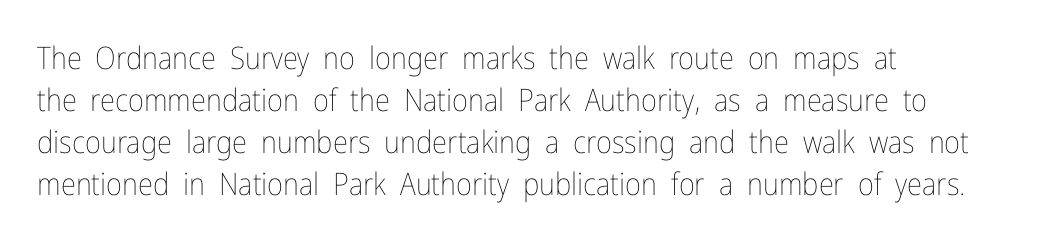
The image shows 31 px thin, condensed type, upright; set left-aligned, normal line spacing (1.35x), normal letter spacing, not underlined; low stroke contrast and a medium x-height.
